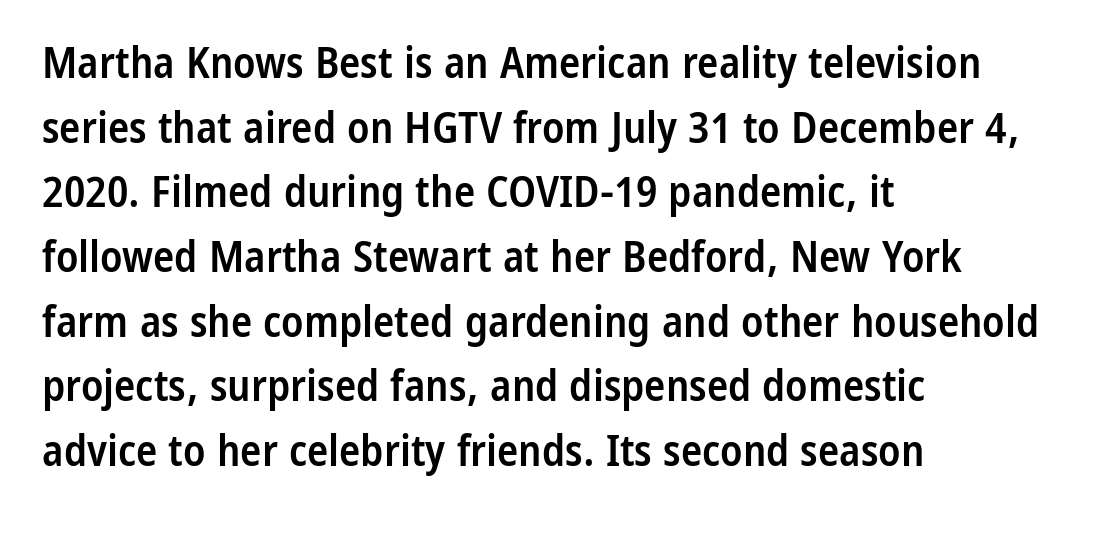
Students, note that the glyphs here touch the page at normal intervals. A typesetter would call this proportional, since set widths differ per character. The foot of each line stays bare and open. This rendering uses left alignment, leaving the right contour irregular.
